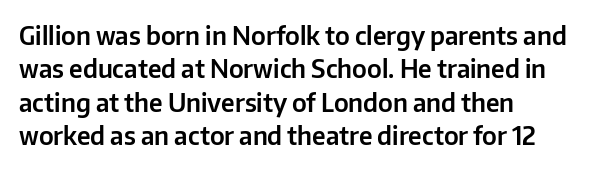
Students, observe: this is what conventionally led text looks like. Observe the ordinary spacing: letters are neighbours, not strangers. Designer's note — italics off, roman on. The specimen omits any rule beneath the text block's lines.
